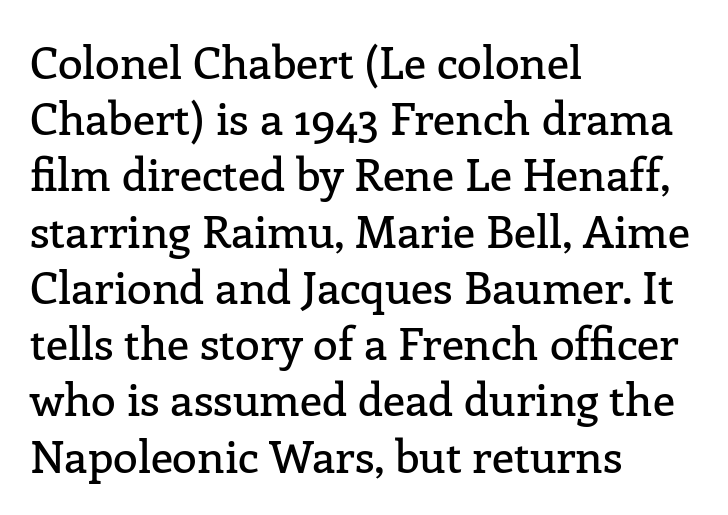
The image shows 45 px serif type, upright; set left-aligned, normal line spacing (1.25x), normal letter spacing, not underlined; low stroke contrast and a medium x-height.
